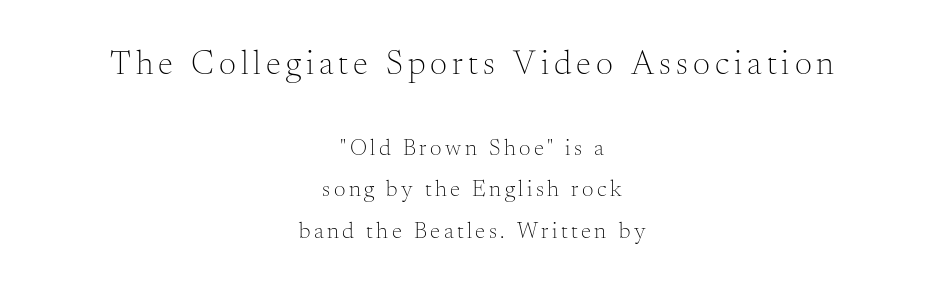
Q: Is the text bold? A: No.
Q: Is the text italic (slanted)? A: No, it is upright.
Q: Is the typeface a serif or a sans-serif typeface? A: Serif.
Q: Is the text underlined? A: No.
Q: How is the paragraph aligned? A: Centered.
Q: Which block of text is set in a larger size, the first (top) or the second (bottom)? A: The first (top) one.
Q: Width (condensed, normal, or wide)? A: Normal.
Q: Stroke contrast? A: Medium.
Q: x-height? A: Small.
Q: Monospaced? A: No.
